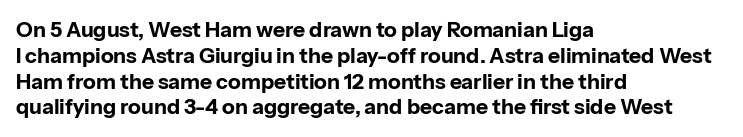
Q: Is the text bold? A: Yes.
Q: Is the text italic (slanted)? A: No, it is upright.
Q: Is the text underlined? A: No.
Q: How is the paragraph aligned? A: Left-aligned.
Q: Is the spacing between letters normal or unusually wide? A: Normal.
